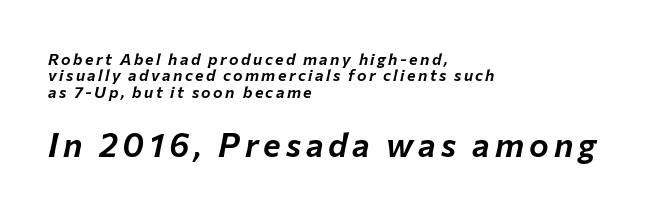
How would I describe the line gaps? Narrow and economical. Look at the glyph heights: the lower group is clearly the bigger setting. Just letters on the line, the space beneath them empty. Italic? Definitely — the glyphs are oblique.
